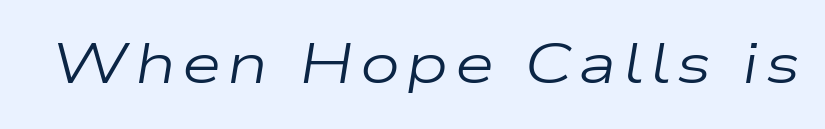
The image shows 57 px regular-weight, wide type, italic (leaning right); set not underlined; low stroke contrast and a medium x-height.
